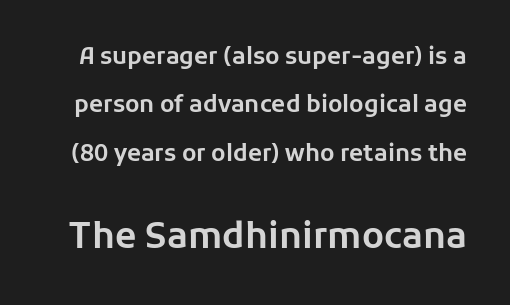
{"serif": "no", "italic": "no", "width": "normal", "stroke_contrast": "low", "x_height": "medium", "monospaced": "no", "underline": "no", "line_spacing": "loose", "line_spacing_ratio": 2.1, "letter_spacing": "normal", "letter_spacing_em": 0.0, "larger_block": "second", "size_ratio": 1.52, "glyph_px": 35}
